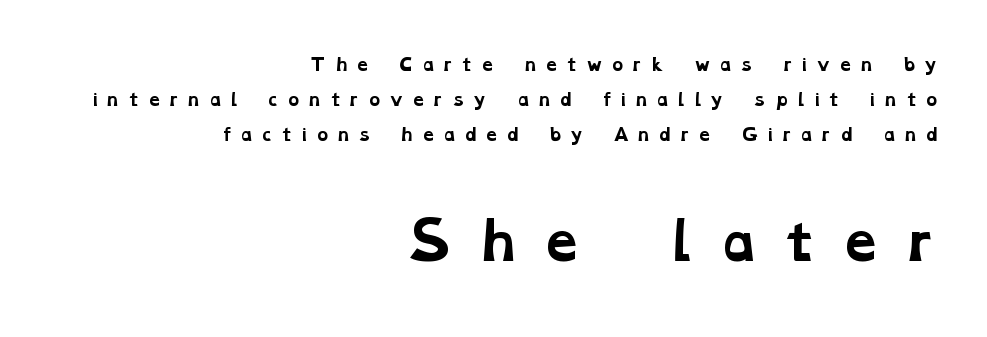
The image shows 51 px bold, wide serif type; set right-aligned, loose line spacing (2.07x), unusually wide letter spacing (+0.38 em), not underlined; the second (bottom) block is 3.0x larger; low stroke contrast and a medium x-height.
